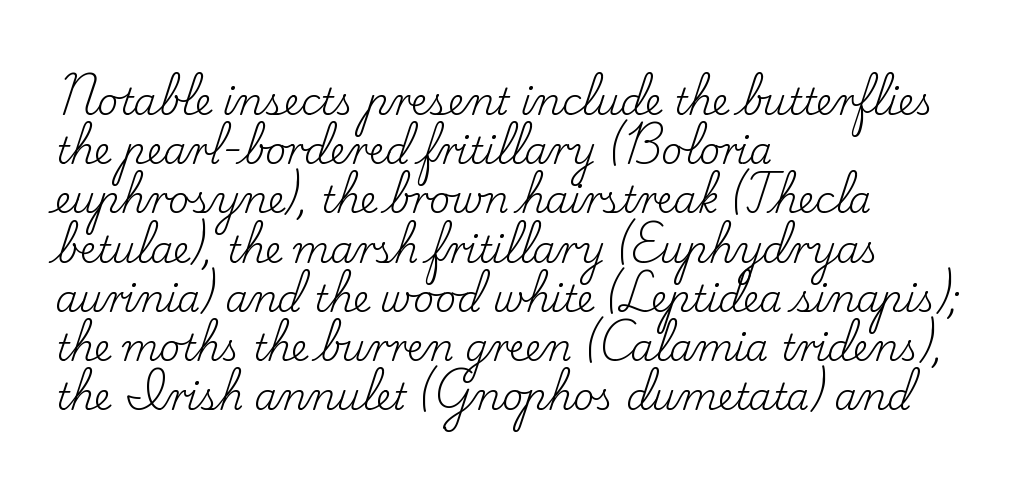
Casual observation: everything's shoved over to the left. You could not count columns in this text — the font is proportionally spaced. This rendering features lettering with no underline. I'd call this a serif setting — the letters wear small feet.
